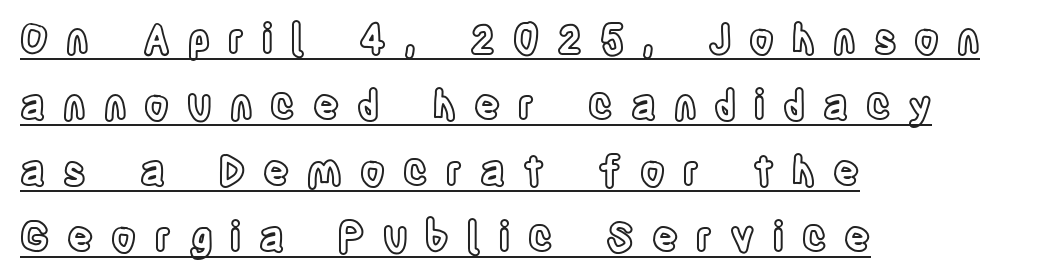
The image shows 40 px condensed type, upright; set left-aligned, normal line spacing (1.65x), unusually wide letter spacing (+0.45 em), underlined; a large x-height.
